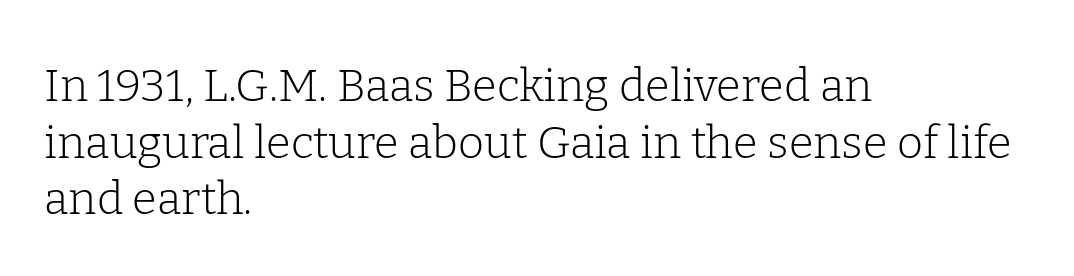
{"serif": "yes", "italic": "no", "bold": "no", "weight": "light", "width": "normal", "stroke_contrast": "low", "x_height": "medium", "monospaced": "no", "underline": "no", "align": "left", "line_spacing": "normal", "line_spacing_ratio": 1.26, "letter_spacing": "normal", "letter_spacing_em": 0.0, "glyph_px": 45}
